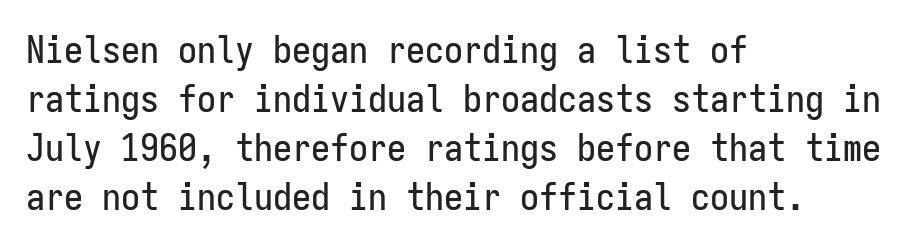
The image shows 38 px condensed sans-serif type, upright, monospaced; set left-aligned, normal line spacing (1.29x), normal letter spacing, not underlined; low stroke contrast and a medium x-height.
